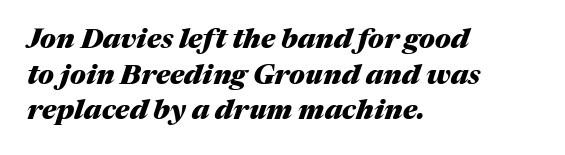
{"italic": "yes", "lean": "right", "slant_degrees": 17, "bold": "yes", "weight": "heavy", "width": "normal", "stroke_contrast": "medium", "x_height": "medium", "monospaced": "no", "underline": "no", "align": "left", "line_spacing": "normal", "line_spacing_ratio": 1.27, "letter_spacing": "normal", "letter_spacing_em": 0.0, "glyph_px": 28}
